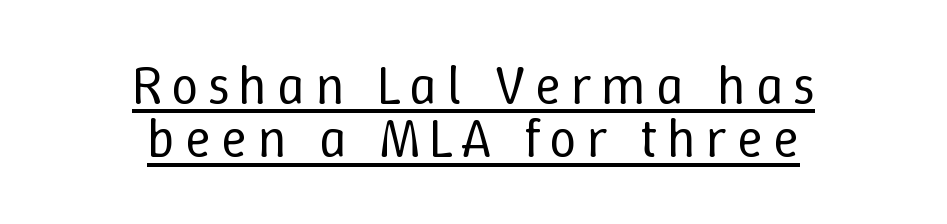
{"italic": "no", "bold": "no", "weight": "regular", "width": "normal", "stroke_contrast": "low", "x_height": "medium", "monospaced": "no", "underline": "yes", "align": "center", "line_spacing": "tight", "line_spacing_ratio": 0.97, "glyph_px": 55}
